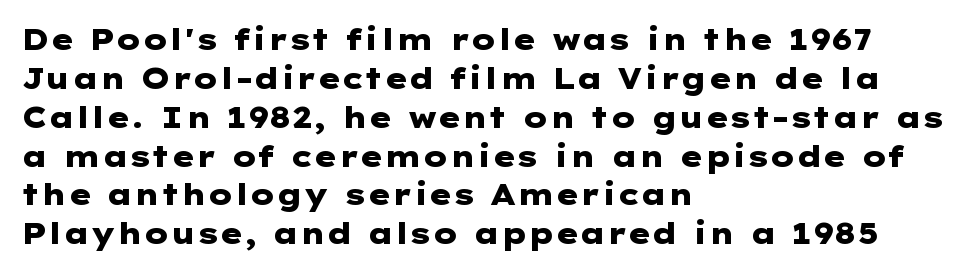
Q: Is the text bold? A: Yes.
Q: Is the text italic (slanted)? A: No, it is upright.
Q: Is the typeface a serif or a sans-serif typeface? A: Sans-serif.
Q: Is the text underlined? A: No.
Q: How is the paragraph aligned? A: Left-aligned.
Q: Is the spacing between letters normal or unusually wide? A: Normal.
Q: Is the spacing between lines tight, normal or loose? A: Normal.
Q: Width (condensed, normal, or wide)? A: Wide.
Q: Stroke contrast? A: Low.
Q: x-height? A: Medium.
